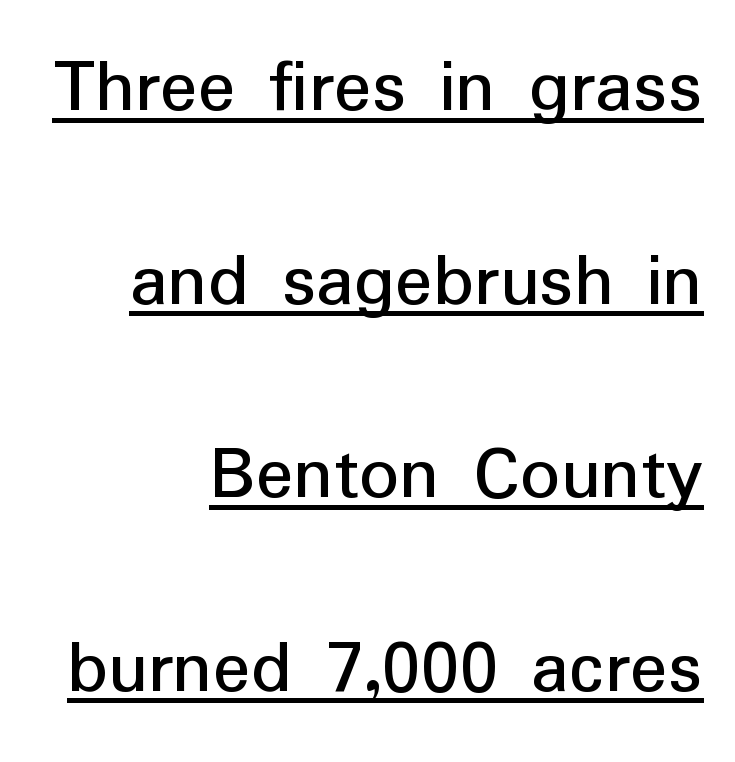
{"serif": "no", "italic": "no", "bold": "no", "weight": "regular", "width": "normal", "stroke_contrast": "low", "x_height": "medium", "monospaced": "no", "underline": "yes", "align": "right", "line_spacing": "loose", "line_spacing_ratio": 2.45, "letter_spacing": "normal", "letter_spacing_em": 0.0, "glyph_px": 79}
